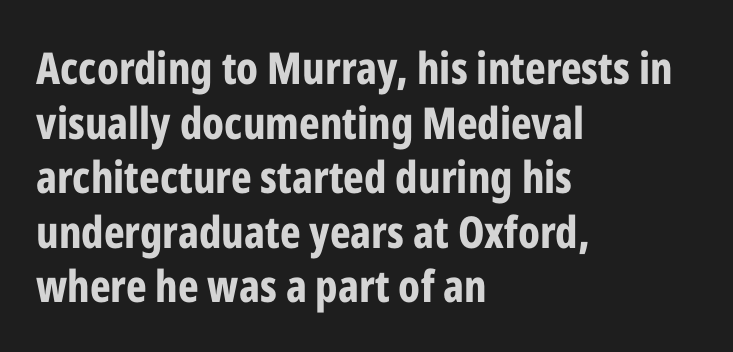
{"serif": "no", "italic": "no", "bold": "yes", "weight": "bold", "width": "condensed", "stroke_contrast": "low", "x_height": "medium", "monospaced": "no", "underline": "no", "align": "left", "line_spacing_ratio": 1.24, "letter_spacing": "normal", "letter_spacing_em": 0.0, "glyph_px": 44}
